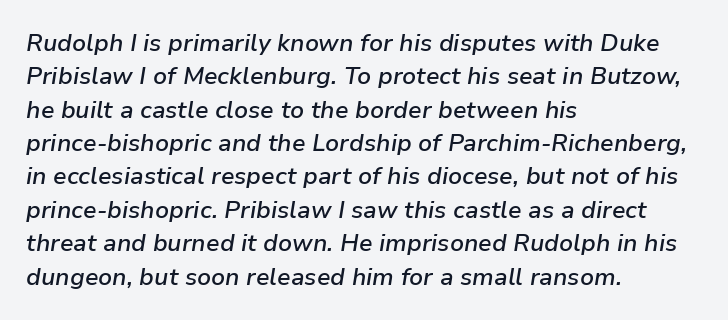
{"italic": "yes", "lean": "right", "slant_degrees": 9, "bold": "semi", "underline": "no", "align": "left", "line_spacing": "normal", "line_spacing_ratio": 1.39, "letter_spacing": "normal", "letter_spacing_em": 0.0, "glyph_px": 24}
